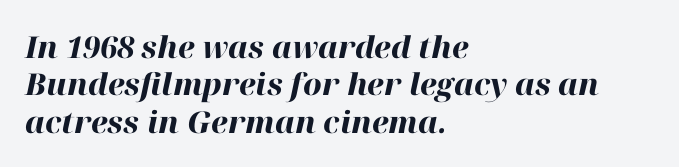
{"italic": "yes", "lean": "right", "slant_degrees": 12, "bold": "yes", "weight": "heavy", "width": "normal", "stroke_contrast": "high", "x_height": "medium", "monospaced": "no", "underline": "no", "align": "left", "line_spacing": "normal", "line_spacing_ratio": 1.25, "letter_spacing": "normal", "letter_spacing_em": 0.0, "glyph_px": 30}
